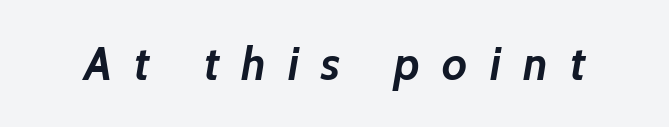
{"italic": "yes", "lean": "right", "slant_degrees": 7, "bold": "yes", "weight": "semibold", "width": "normal", "stroke_contrast": "low", "x_height": "medium", "monospaced": "no", "underline": "no", "letter_spacing": "wide", "letter_spacing_em": 0.48, "glyph_px": 46}
